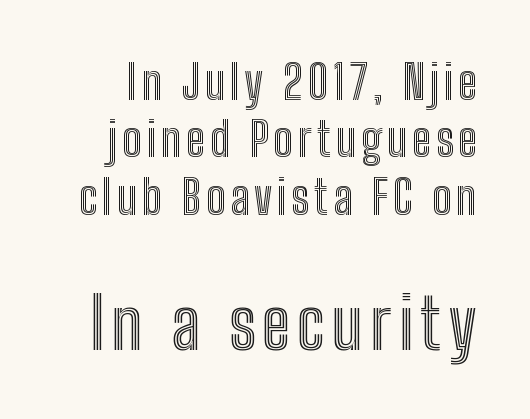
{"italic": "no", "width": "condensed", "x_height": "medium", "monospaced": "no", "underline": "no", "line_spacing_ratio": 1.22, "larger_block": "second", "size_ratio": 1.49, "glyph_px": 70}
